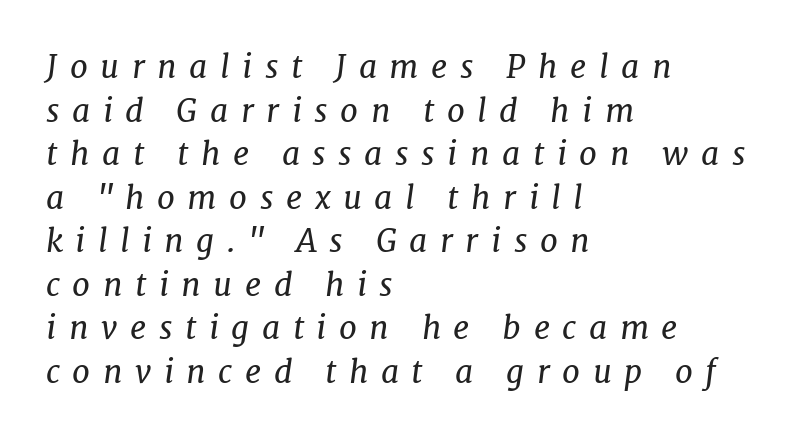
If you drew a line through each stem, it would be angled. The lines sit at an ordinary, default distance from one another. Each letter keeps its own natural width here, so spacing adapts to shape. The strokes carry an ordinary text weight at most. Look at the bottom of the vertical strokes: they flare into serifs here. Characters follow at a spacing far wider than the type designer built in.
